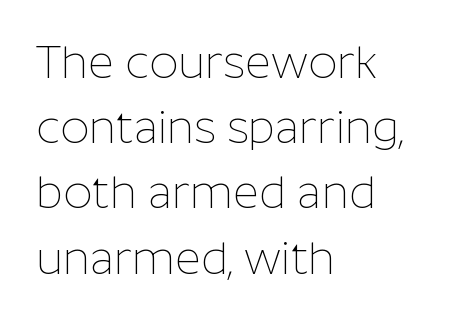
Q: Is the text bold? A: No.
Q: Is the text italic (slanted)? A: No, it is upright.
Q: Is the typeface a serif or a sans-serif typeface? A: Sans-serif.
Q: Is the text underlined? A: No.
Q: How is the paragraph aligned? A: Left-aligned.
Q: Is the spacing between letters normal or unusually wide? A: Normal.
Q: Is the spacing between lines tight, normal or loose? A: Normal.
Q: Width (condensed, normal, or wide)? A: Normal.
Q: Stroke contrast? A: Low.
Q: x-height? A: Medium.
Q: Monospaced? A: No.
